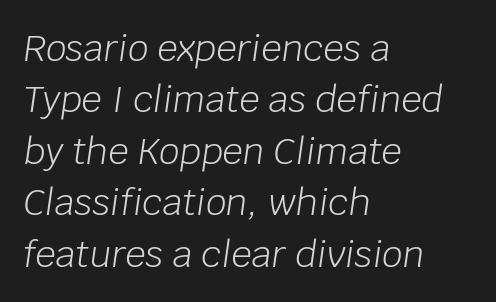
Proportional: the letters do not fall into vertical columns. In terms of leading, this rendering sits right in the middle. Italic: yes, the glyphs are oblique. No extra tracking has been applied to these lines. Does the copy run flush right? No — it runs flush left.
